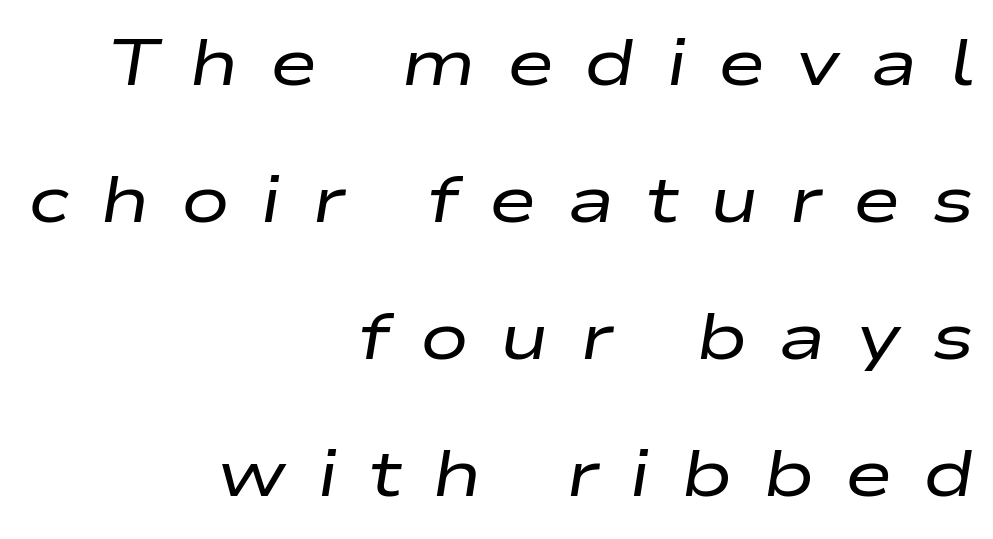
The image shows 65 px regular-weight, wide type, italic (leaning right); set right-aligned, loose line spacing (2.11x), unusually wide letter spacing (+0.47 em), not underlined; low stroke contrast and a medium x-height.
